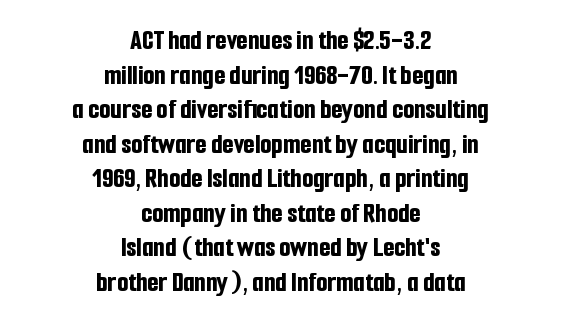
{"serif": "no", "italic": "no", "bold": "yes", "weight": "bold", "width": "condensed", "stroke_contrast": "low", "x_height": "medium", "monospaced": "no", "underline": "no", "align": "center", "line_spacing_ratio": 1.19, "letter_spacing": "normal", "letter_spacing_em": 0.0, "glyph_px": 29}
